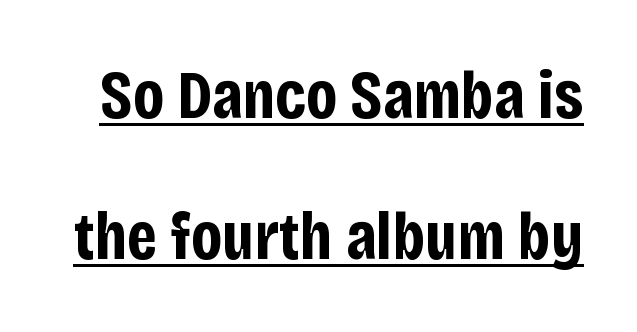
Q: Is the text bold? A: Yes.
Q: Is the text italic (slanted)? A: No, it is upright.
Q: Is the typeface a serif or a sans-serif typeface? A: Sans-serif.
Q: Is the text underlined? A: Yes.
Q: Is the spacing between letters normal or unusually wide? A: Normal.
Q: Is the spacing between lines tight, normal or loose? A: Loose.
Q: Width (condensed, normal, or wide)? A: Condensed.
Q: Stroke contrast? A: Low.
Q: x-height? A: Large.
Q: Monospaced? A: No.
